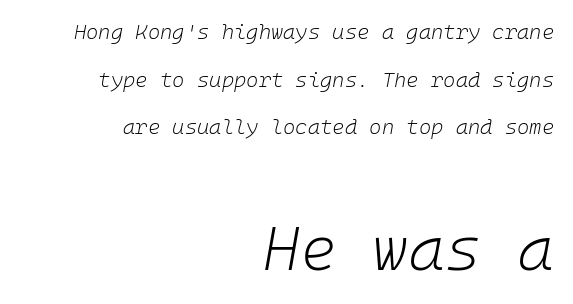
The image shows 62 px light type, italic (leaning right), monospaced; set right-aligned, loose line spacing (2.27x), normal letter spacing, not underlined; the second (bottom) block is 2.95x larger; low stroke contrast and a medium x-height.
